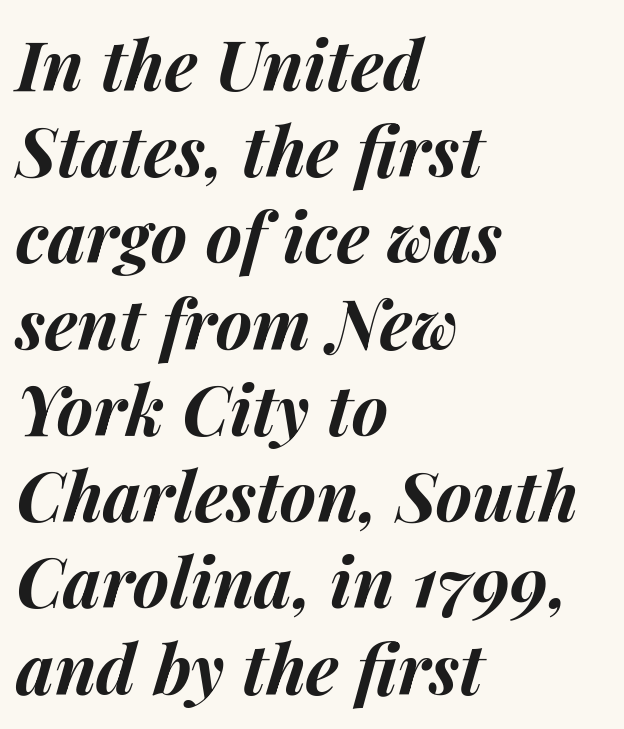
Q: Is the text bold? A: Yes.
Q: Is the text italic (slanted)? A: Yes, it leans right by about 14 degrees.
Q: Is the text underlined? A: No.
Q: How is the paragraph aligned? A: Left-aligned.
Q: Is the spacing between letters normal or unusually wide? A: Normal.
Q: Is the spacing between lines tight, normal or loose? A: Normal.
Q: Width (condensed, normal, or wide)? A: Normal.
Q: Stroke contrast? A: Medium.
Q: x-height? A: Medium.
Q: Monospaced? A: No.
